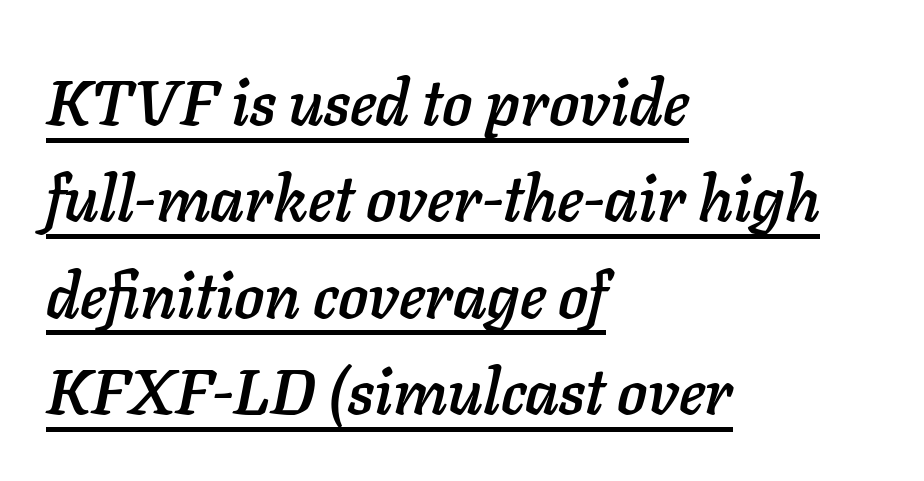
{"italic": "yes", "lean": "right", "slant_degrees": 11, "width": "normal", "stroke_contrast": "low", "x_height": "medium", "monospaced": "no", "underline": "yes", "align": "left", "line_spacing": "normal", "line_spacing_ratio": 1.53, "letter_spacing": "normal", "letter_spacing_em": 0.0, "glyph_px": 63}
